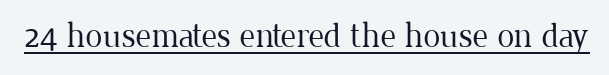
{"serif": "yes", "italic": "no", "bold": "no", "weight": "regular", "width": "normal", "stroke_contrast": "low", "x_height": "medium", "monospaced": "no", "underline": "yes", "letter_spacing": "normal", "letter_spacing_em": 0.0, "glyph_px": 34}
